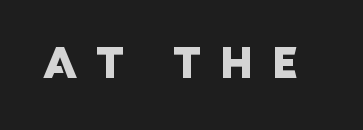
Q: Is the typeface a serif or a sans-serif typeface? A: Sans-serif.
Q: Is the text underlined? A: No.
Q: Is the spacing between letters normal or unusually wide? A: Unusually wide.
Q: Width (condensed, normal, or wide)? A: Normal.
Q: Stroke contrast? A: Low.
Q: x-height? A: Large.
Q: Monospaced? A: No.
